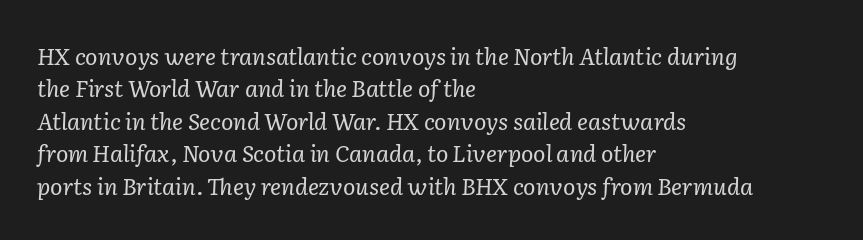
The baseline area is clear. Horizontal bands of white between lines are of average thickness. The rag falls on the right side of this text block. The weight would be labelled regular, book, light, or lighter still. This sample uses plain, unmodified letter spacing. The letters are slanted; this is an italic face.
